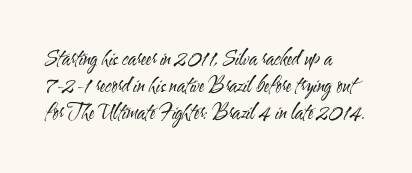
{"bold": "no", "underline": "no", "align": "left", "line_spacing": "normal", "line_spacing_ratio": 1.34, "letter_spacing": "normal", "letter_spacing_em": 0.0, "glyph_px": 20}
